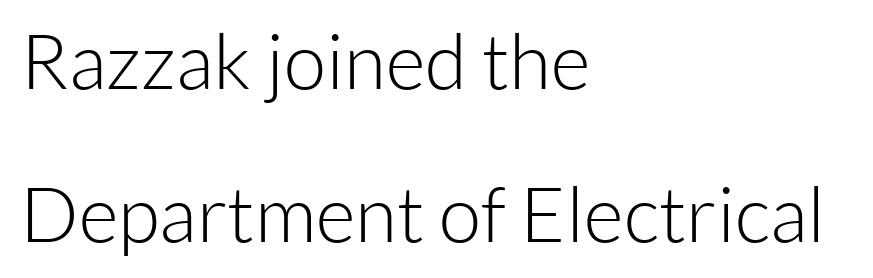
Q: Is the text bold? A: No.
Q: Is the text italic (slanted)? A: No, it is upright.
Q: Is the typeface a serif or a sans-serif typeface? A: Sans-serif.
Q: Is the text underlined? A: No.
Q: How is the paragraph aligned? A: Left-aligned.
Q: Is the spacing between letters normal or unusually wide? A: Normal.
Q: Is the spacing between lines tight, normal or loose? A: Loose.
Q: Width (condensed, normal, or wide)? A: Normal.
Q: Stroke contrast? A: Low.
Q: x-height? A: Medium.
Q: Monospaced? A: No.
